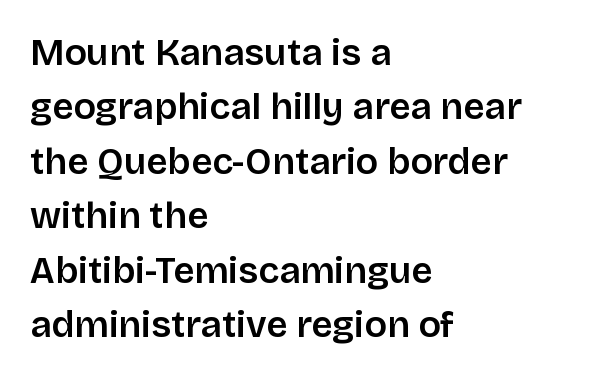
{"serif": "no", "italic": "no", "width": "normal", "stroke_contrast": "low", "x_height": "large", "monospaced": "no", "underline": "no", "align": "left", "line_spacing": "normal", "line_spacing_ratio": 1.47, "letter_spacing": "normal", "letter_spacing_em": 0.0, "glyph_px": 37}
